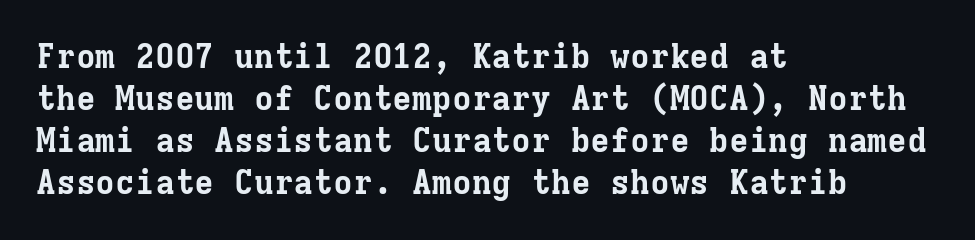
The image shows 33 px bold serif type, upright, monospaced; set left-aligned, normal line spacing (1.27x), normal letter spacing, not underlined; low stroke contrast and a medium x-height.
